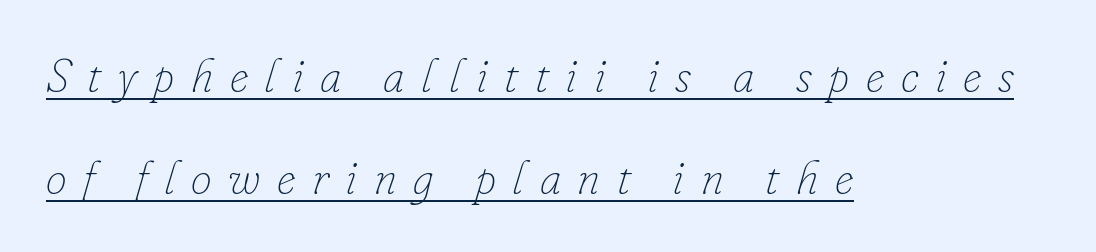
The image shows 47 px thin type, italic (leaning right); set left-aligned, loose line spacing (2.16x), unusually wide letter spacing (+0.35 em), underlined; low stroke contrast and a small x-height.
